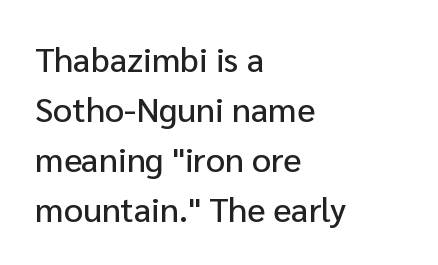
Q: Is the text italic (slanted)? A: No, it is upright.
Q: Is the typeface a serif or a sans-serif typeface? A: Sans-serif.
Q: Is the text underlined? A: No.
Q: How is the paragraph aligned? A: Left-aligned.
Q: Is the spacing between letters normal or unusually wide? A: Normal.
Q: Is the spacing between lines tight, normal or loose? A: Normal.
Q: Width (condensed, normal, or wide)? A: Normal.
Q: Stroke contrast? A: Low.
Q: x-height? A: Medium.
Q: Monospaced? A: No.
